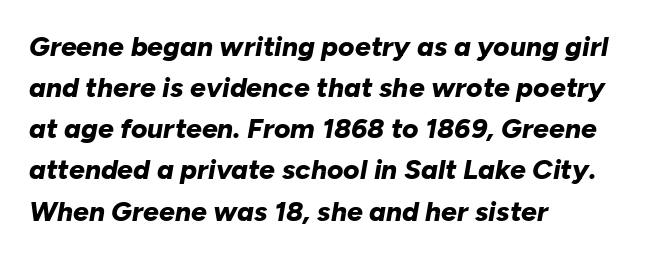
The image shows 28 px bold type, italic (leaning right); set left-aligned, normal line spacing (1.47x), normal letter spacing, not underlined; low stroke contrast and a medium x-height.
